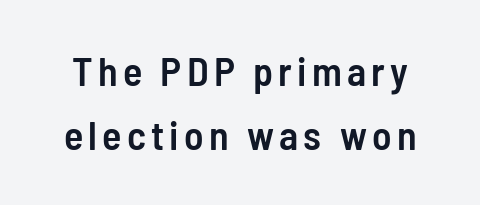
The image shows 40 px semibold, condensed sans-serif type, upright; set normal line spacing (1.61x), not underlined; low stroke contrast and a medium x-height.
